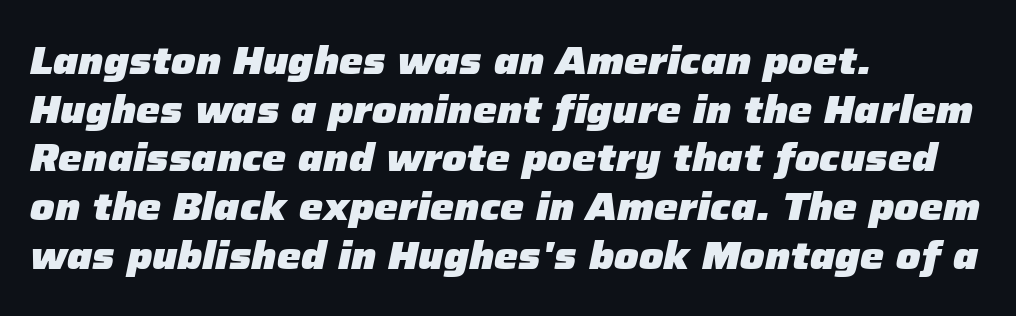
Spacing between characters is what you'd get straight out of the box. The paragraph has a hard left edge and a soft right edge. The specimen omits any rule beneath the text block's lines. Horizontal bands of white between lines are of average thickness. Is the type slanted? Yes — the strokes lean at a clear angle.
